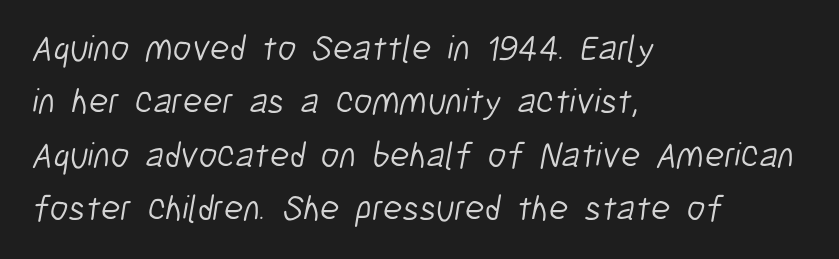
A typesetter would call this zero additional tracking. Do the characters align in a grid? No, the font is proportional. The specimen omits any rule beneath the text block's lines. Rows of type keep a routine distance in the vertical direction.
